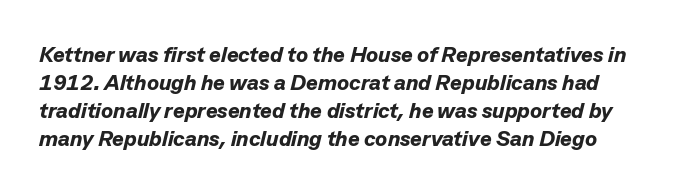
The image shows 22 px bold type, italic (leaning right); set normal line spacing (1.27x), normal letter spacing, not underlined.
